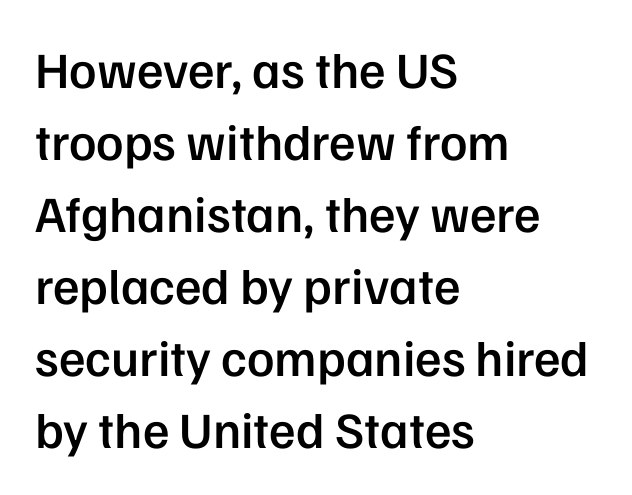
The words here are not underlined. Examine the stroke ends and you'll find no serifs. The letters are semibold — heavier than regular but short of a full bold. These lines are rendered in a variable-pitch font. Every character sits straight up, as roman type does.
